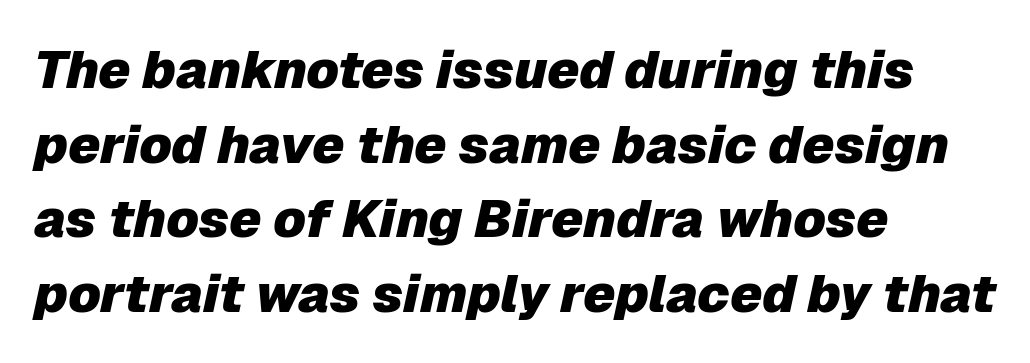
{"italic": "yes", "lean": "right", "slant_degrees": 12, "bold": "yes", "weight": "heavy", "width": "normal", "stroke_contrast": "low", "x_height": "medium", "monospaced": "no", "underline": "no", "align": "left", "line_spacing": "normal", "line_spacing_ratio": 1.41, "letter_spacing": "normal", "letter_spacing_em": 0.0, "glyph_px": 53}
